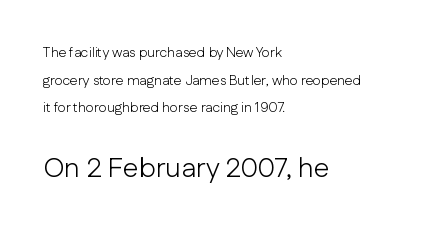
Q: Is the text bold? A: No.
Q: Is the text italic (slanted)? A: No, it is upright.
Q: Is the typeface a serif or a sans-serif typeface? A: Sans-serif.
Q: Is the text underlined? A: No.
Q: How is the paragraph aligned? A: Left-aligned.
Q: Is the spacing between letters normal or unusually wide? A: Normal.
Q: Is the spacing between lines tight, normal or loose? A: Loose.
Q: Which block of text is set in a larger size, the first (top) or the second (bottom)? A: The second (bottom) one.
Q: Width (condensed, normal, or wide)? A: Normal.
Q: Stroke contrast? A: Low.
Q: x-height? A: Medium.
Q: Monospaced? A: No.
